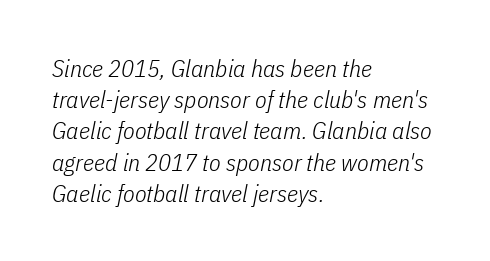
{"italic": "yes", "lean": "right", "slant_degrees": 11, "bold": "no", "underline": "no", "align": "left", "line_spacing": "normal", "line_spacing_ratio": 1.3, "letter_spacing": "normal", "letter_spacing_em": 0.0, "glyph_px": 24}
